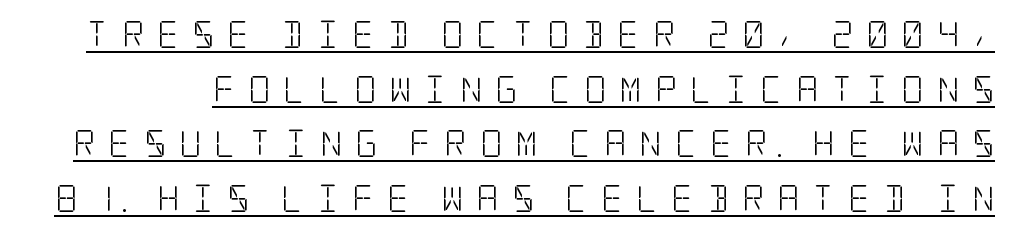
The image shows 27 px text type, upright; set loose line spacing (2.02x), unusually wide letter spacing (+0.49 em), underlined.
